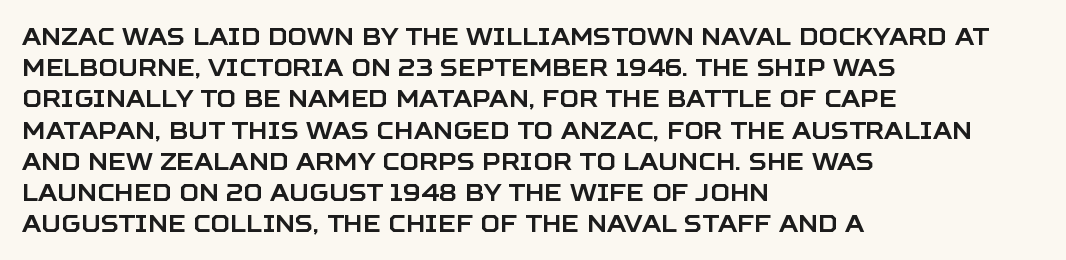
Q: Is the text italic (slanted)? A: No, it is upright.
Q: Is the text underlined? A: No.
Q: How is the paragraph aligned? A: Left-aligned.
Q: Is the spacing between letters normal or unusually wide? A: Normal.
Q: Is the spacing between lines tight, normal or loose? A: Normal.
